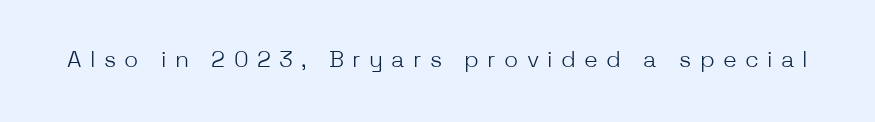
Compared with a typical body face, this is equally light or lighter still. Descenders hang freely into open space. Between one letter and the next there's a generous, obvious gap. When letters stand straight like this, we call the style roman or upright.
